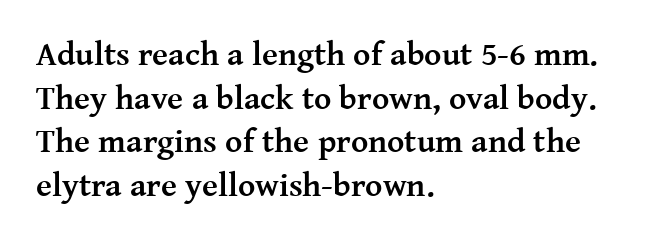
The block of text has a typical density, with ordinary space between rows. Classification — serif. Short and long lines alike share a common starting point at left. You could not count columns in this text — the font is proportionally spaced.
